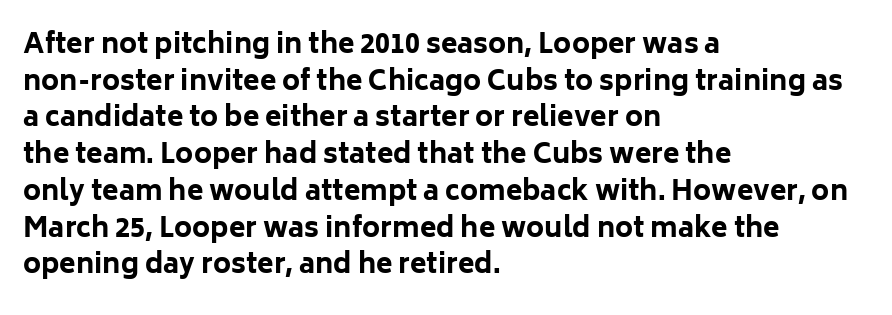
{"italic": "no", "bold": "yes", "underline": "no", "align": "left", "line_spacing": "normal", "line_spacing_ratio": 1.36, "letter_spacing": "normal", "letter_spacing_em": 0.0, "glyph_px": 27}
